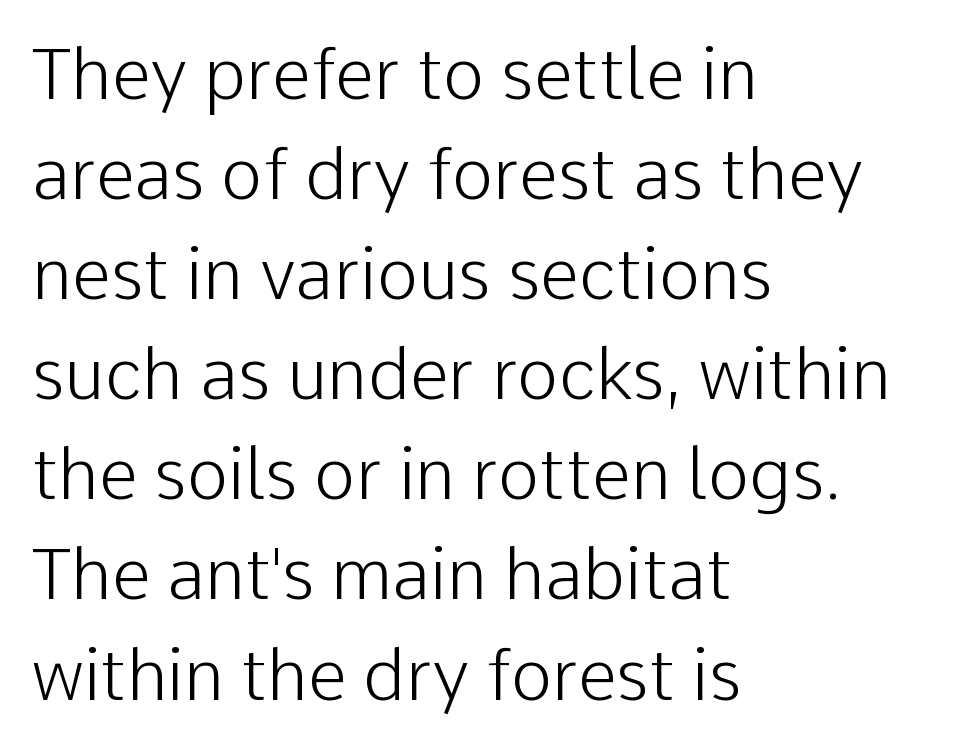
{"serif": "no", "italic": "no", "bold": "no", "weight": "light", "width": "normal", "stroke_contrast": "low", "x_height": "medium", "monospaced": "no", "underline": "no", "align": "left", "line_spacing": "normal", "line_spacing_ratio": 1.43, "letter_spacing": "normal", "letter_spacing_em": 0.0, "glyph_px": 70}
